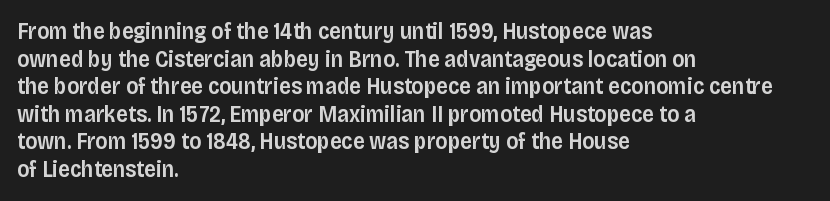
One-word summary of the alignment: left. The strokes are fattened partway — semibold, not bold. The letters stand straight up with perfectly vertical stems. The tracking reads as untouched default to a designer's eye.
